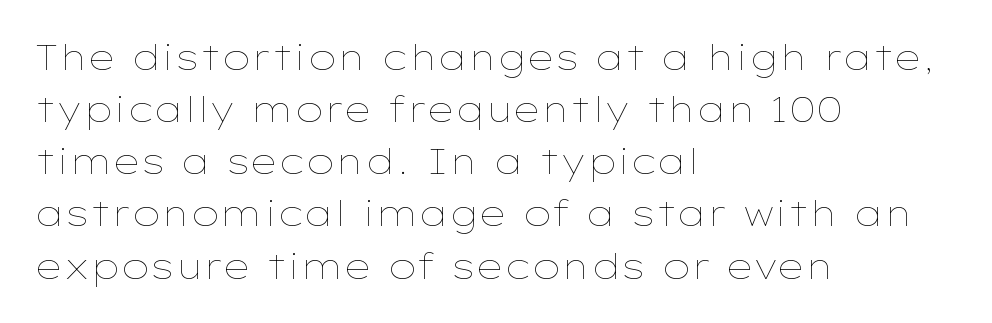
{"italic": "no", "bold": "no", "weight": "thin", "width": "wide", "stroke_contrast": "low", "x_height": "medium", "monospaced": "no", "underline": "no", "align": "left", "line_spacing": "normal", "line_spacing_ratio": 1.49, "letter_spacing": "normal", "letter_spacing_em": 0.0, "glyph_px": 35}
